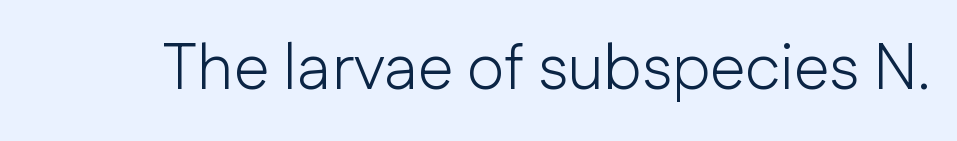
Underlining? Definitely not there. This sample has the flowing, uneven cadence of proportional lettering. Every character sits straight up, as roman type does. The cut favours lightness, reaching ordinary text weight at its darkest.
